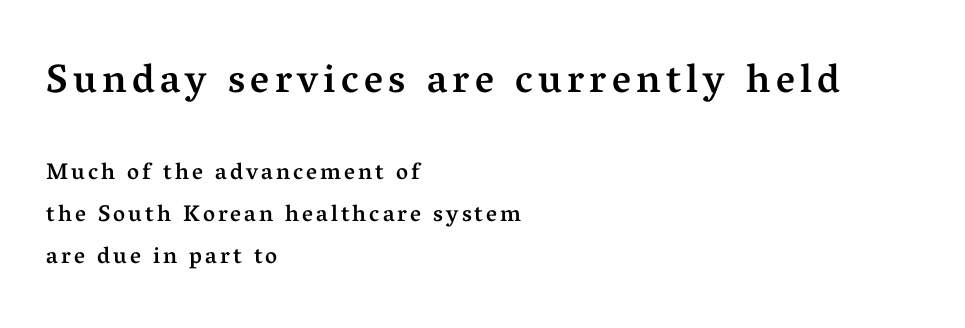
{"serif": "yes", "italic": "no", "bold": "semi", "weight": "semibold", "width": "normal", "stroke_contrast": "medium", "x_height": "medium", "monospaced": "no", "underline": "no", "align": "left", "line_spacing_ratio": 1.84, "larger_block": "first", "size_ratio": 1.74, "glyph_px": 40}
